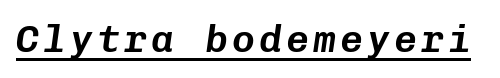
The string is rendered with underlining switched on. You could count columns in this text — the font is strictly monospaced. Slant detected: the letters are inclined.
